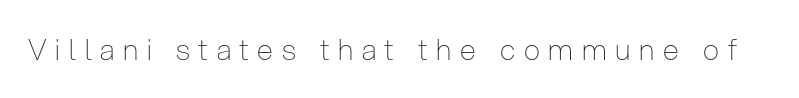
The image shows 29 px thin, condensed sans-serif type, upright; set unusually wide letter spacing (+0.3 em), not underlined; low stroke contrast and a medium x-height.
